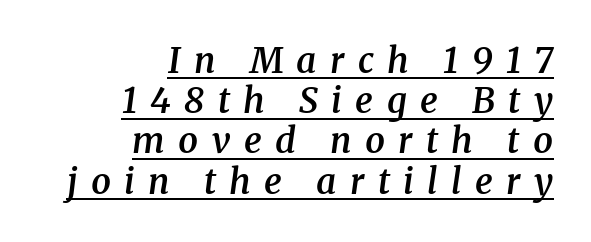
Q: Is the text bold? A: Semi-bold.
Q: Is the text italic (slanted)? A: Yes, it leans right by about 8 degrees.
Q: Is the typeface a serif or a sans-serif typeface? A: Serif.
Q: Is the text underlined? A: Yes.
Q: How is the paragraph aligned? A: Right-aligned.
Q: Is the spacing between letters normal or unusually wide? A: Unusually wide.
Q: Is the spacing between lines tight, normal or loose? A: Tight.
Q: Width (condensed, normal, or wide)? A: Normal.
Q: Stroke contrast? A: Medium.
Q: x-height? A: Medium.
Q: Monospaced? A: No.
